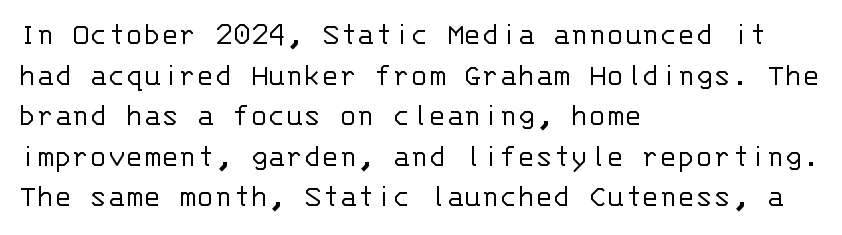
Q: Is the text bold? A: No.
Q: Is the text italic (slanted)? A: No, it is upright.
Q: Is the typeface a serif or a sans-serif typeface? A: Sans-serif.
Q: Is the text underlined? A: No.
Q: How is the paragraph aligned? A: Left-aligned.
Q: Is the spacing between letters normal or unusually wide? A: Normal.
Q: Width (condensed, normal, or wide)? A: Normal.
Q: Stroke contrast? A: Low.
Q: x-height? A: Large.
Q: Monospaced? A: Yes.
